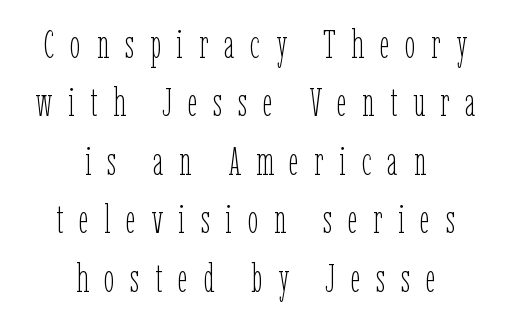
Does extra space separate the letters? Yes, quite a lot of it. These lines are rendered in a variable-pitch font. The strip under each line holds only bare page. Whoever set this chose a conventional vertical rhythm.
